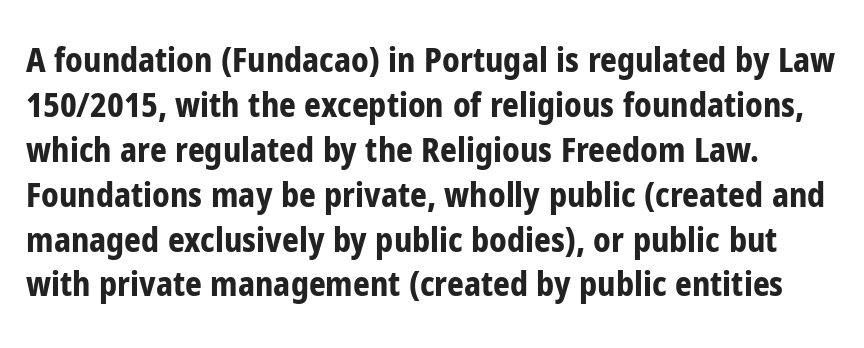
{"serif": "no", "italic": "no", "bold": "yes", "weight": "bold", "width": "condensed", "stroke_contrast": "low", "x_height": "medium", "monospaced": "no", "underline": "no", "line_spacing": "normal", "line_spacing_ratio": 1.36, "letter_spacing": "normal", "letter_spacing_em": 0.0, "glyph_px": 33}
